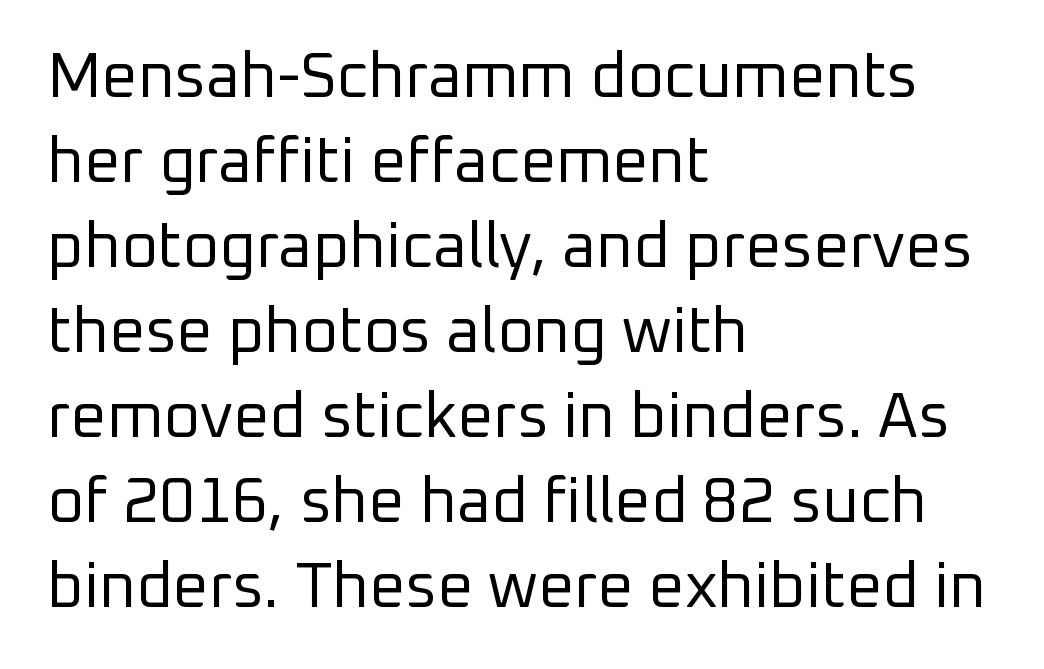
The lines in this sample share a left origin and differ only in where they stop. The zone under the glyphs is completely vacant. Is this a fixed-width face? No — the glyphs have proportional, varying widths. The face used here is a sans, in the tradition of grotesques and geometrics. A quiet, ordinary-to-light weight characterises the typeface. Ascenders rise straight up at ninety degrees.
